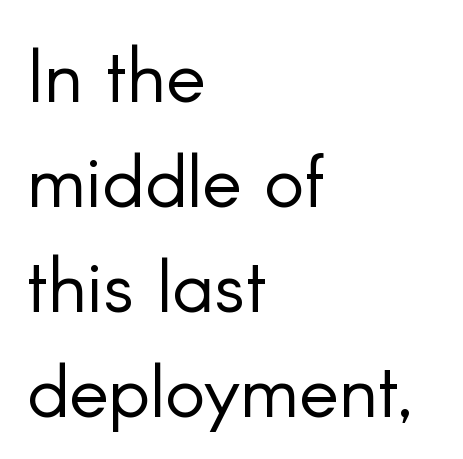
If you measured baseline to baseline, you'd find a middling distance. Anything drawn beneath the words? Only blank space. Caption: face not bold, strokes unweighted. The lettering holds an erect, upright posture throughout.
